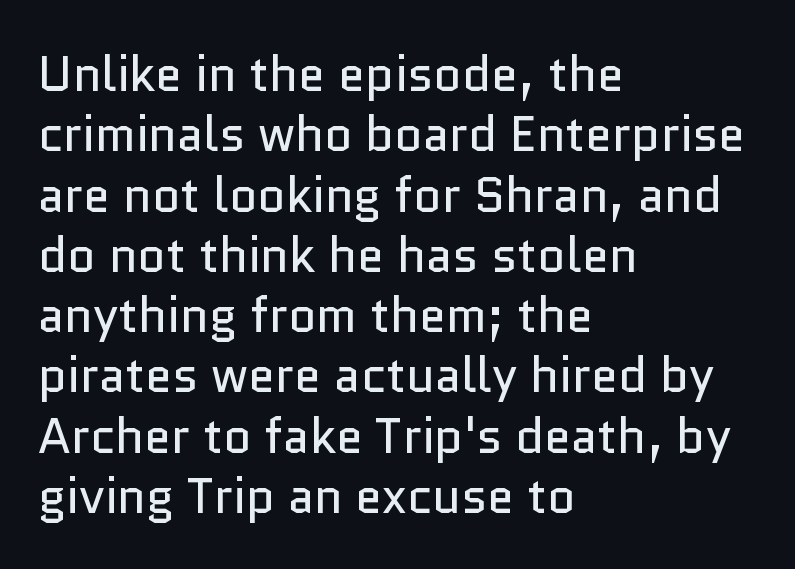
{"serif": "no", "italic": "no", "bold": "no", "weight": "regular", "width": "normal", "stroke_contrast": "low", "x_height": "medium", "monospaced": "no", "underline": "no", "align": "left", "line_spacing_ratio": 1.23, "letter_spacing": "normal", "letter_spacing_em": 0.0, "glyph_px": 49}
